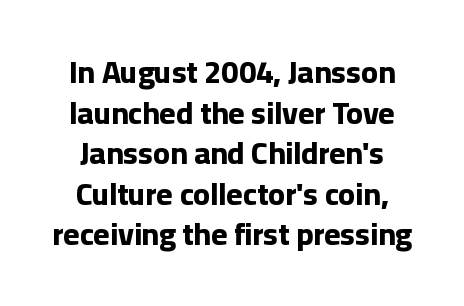
{"serif": "no", "italic": "no", "bold": "yes", "weight": "bold", "width": "normal", "stroke_contrast": "low", "x_height": "medium", "monospaced": "no", "underline": "no", "align": "center", "line_spacing": "normal", "line_spacing_ratio": 1.31, "letter_spacing": "normal", "letter_spacing_em": 0.0, "glyph_px": 31}
